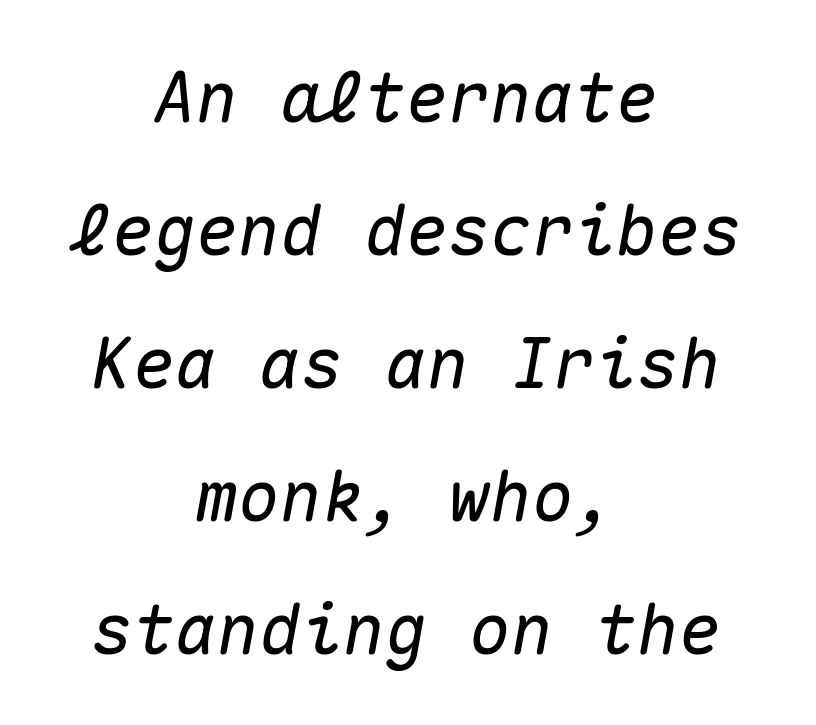
Q: Is the text italic (slanted)? A: Yes, it leans right by about 10 degrees.
Q: Is the text underlined? A: No.
Q: How is the paragraph aligned? A: Centered.
Q: Is the spacing between letters normal or unusually wide? A: Normal.
Q: Is the spacing between lines tight, normal or loose? A: Loose.
Q: Width (condensed, normal, or wide)? A: Normal.
Q: Stroke contrast? A: Medium.
Q: x-height? A: Medium.
Q: Monospaced? A: Yes.
